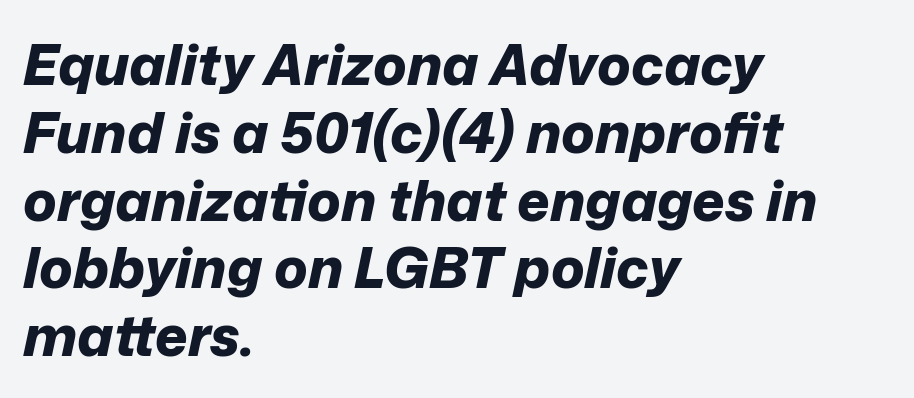
Q: Is the text bold? A: Yes.
Q: Is the text italic (slanted)? A: Yes, it leans right by about 12 degrees.
Q: Is the text underlined? A: No.
Q: How is the paragraph aligned? A: Left-aligned.
Q: Is the spacing between letters normal or unusually wide? A: Normal.
Q: Width (condensed, normal, or wide)? A: Normal.
Q: Stroke contrast? A: Low.
Q: x-height? A: Medium.
Q: Monospaced? A: No.
